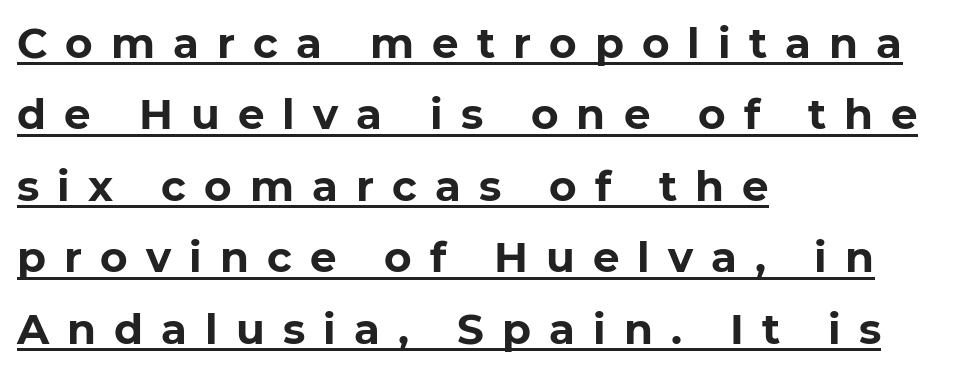
The image shows 42 px bold sans-serif type, upright; set left-aligned, normal line spacing (1.7x), unusually wide letter spacing (+0.43 em), underlined; low stroke contrast and a medium x-height.
